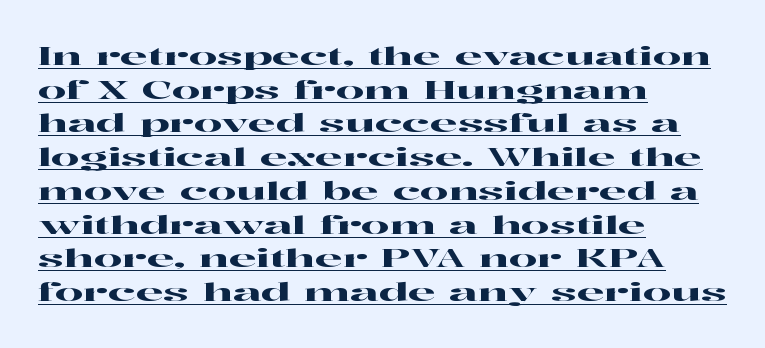
{"italic": "no", "underline": "yes", "align": "left", "line_spacing": "normal", "line_spacing_ratio": 1.35, "letter_spacing": "normal", "letter_spacing_em": 0.0, "glyph_px": 25}
